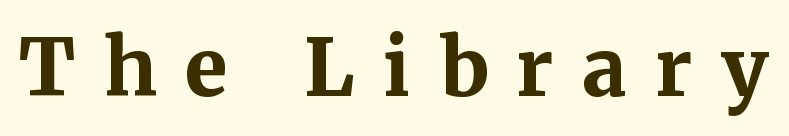
The image shows 79 px bold serif type, upright; set unusually wide letter spacing (+0.36 em), not underlined; medium stroke contrast and a medium x-height.
